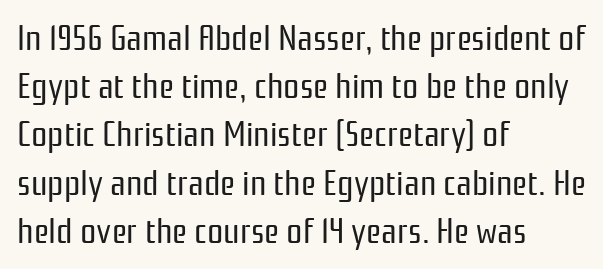
{"serif": "no", "italic": "no", "bold": "no", "weight": "regular", "width": "condensed", "stroke_contrast": "low", "x_height": "medium", "monospaced": "no", "underline": "no", "align": "left", "line_spacing": "normal", "line_spacing_ratio": 1.34, "letter_spacing": "normal", "letter_spacing_em": 0.0, "glyph_px": 36}
